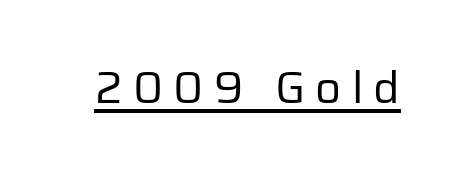
Q: Is the text bold? A: No.
Q: Is the text italic (slanted)? A: No, it is upright.
Q: Is the typeface a serif or a sans-serif typeface? A: Sans-serif.
Q: Is the text underlined? A: Yes.
Q: Is the spacing between letters normal or unusually wide? A: Unusually wide.
Q: Width (condensed, normal, or wide)? A: Normal.
Q: Stroke contrast? A: Low.
Q: x-height? A: Medium.
Q: Monospaced? A: No.
